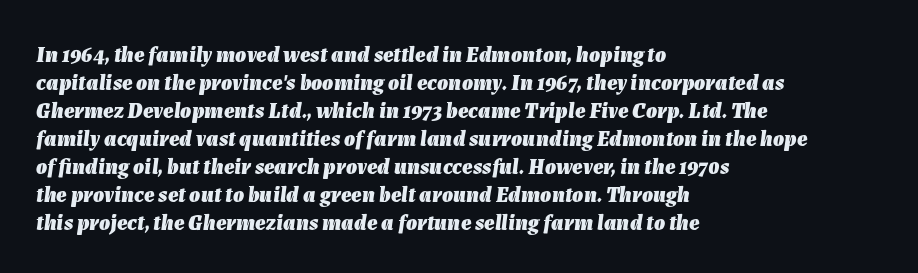
The image shows 22 px bold type, italic (leaning right); set left-aligned, normal line spacing (1.27x), normal letter spacing, not underlined.
